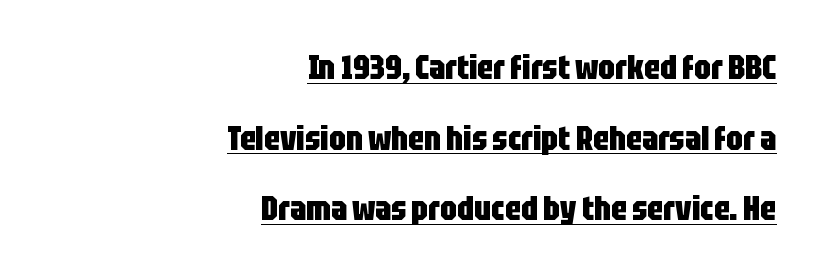
{"serif": "no", "italic": "no", "bold": "yes", "weight": "heavy", "width": "condensed", "stroke_contrast": "low", "x_height": "large", "monospaced": "no", "underline": "yes", "align": "right", "line_spacing": "loose", "line_spacing_ratio": 2.14, "letter_spacing": "normal", "letter_spacing_em": 0.0, "glyph_px": 33}
